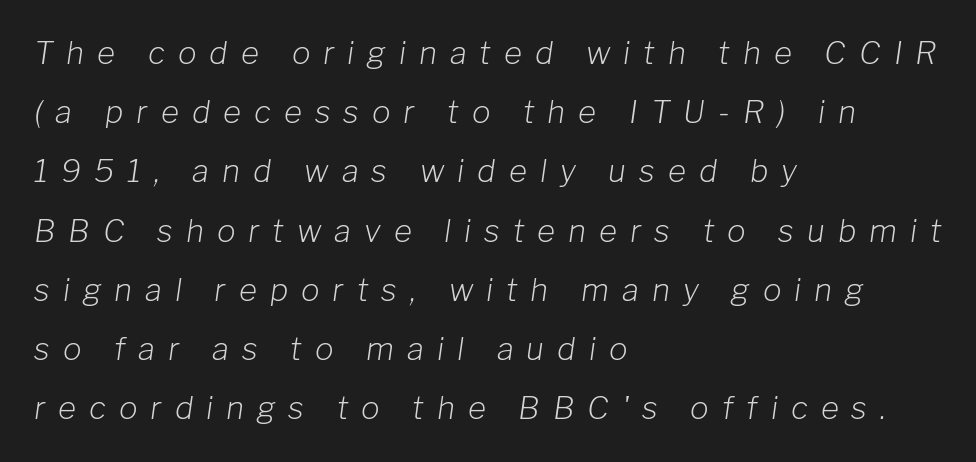
The letterforms stand isolated, each surrounded by extra space. The designer dialed line spacing up above the default. Beneath every word, the page is bare. Characters are canted at an angle relative to the baseline's perpendicular.
